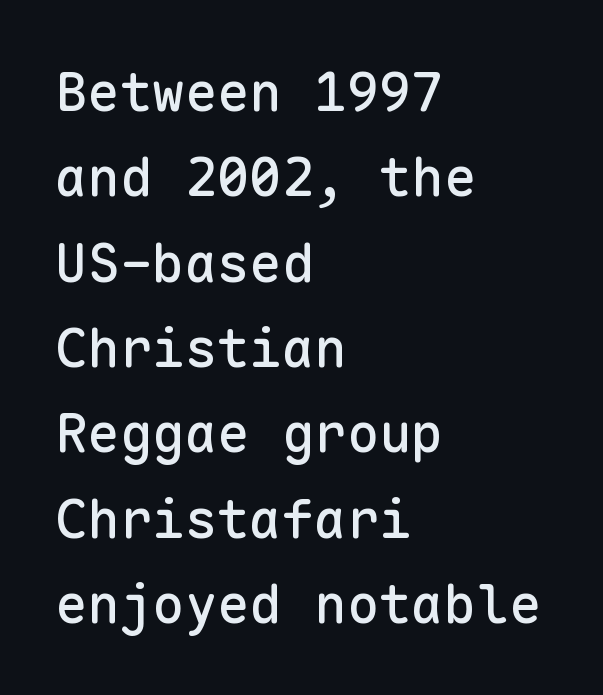
Q: Is the text italic (slanted)? A: No, it is upright.
Q: Is the typeface a serif or a sans-serif typeface? A: Sans-serif.
Q: Is the text underlined? A: No.
Q: How is the paragraph aligned? A: Left-aligned.
Q: Is the spacing between letters normal or unusually wide? A: Normal.
Q: Is the spacing between lines tight, normal or loose? A: Normal.
Q: Width (condensed, normal, or wide)? A: Normal.
Q: Stroke contrast? A: Low.
Q: x-height? A: Medium.
Q: Monospaced? A: Yes.
